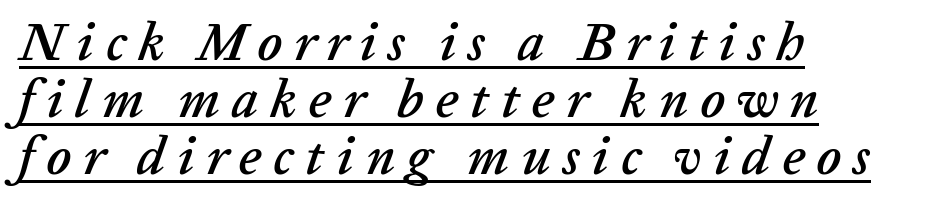
The rendering uses a small line-height, squeezing the rows. A classic flush-left, rag-right setting is used for this passage. Characters follow at a spacing far wider than the type designer built in. Note the varied advance widths — an 'i' is clearly narrower than an 'm'. When letters slant like this, we call the style italic. A continuous stroke trails under the words, as in a hyperlink.
